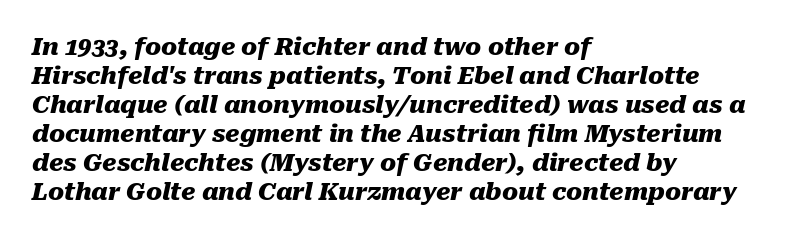
{"italic": "yes", "lean": "right", "slant_degrees": 10, "bold": "yes", "underline": "no", "align": "left", "line_spacing_ratio": 1.21, "letter_spacing": "normal", "letter_spacing_em": 0.0, "glyph_px": 24}
